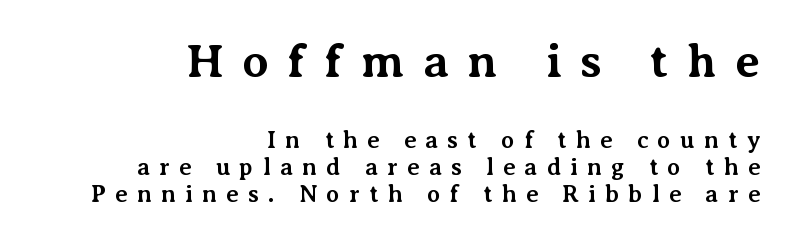
On the weight axis this lands at bold, roughly 700. Style check: upright. The glyphs are unaccompanied by any horizontal stroke below them. The type is letterspaced generously, with wide tracking.
